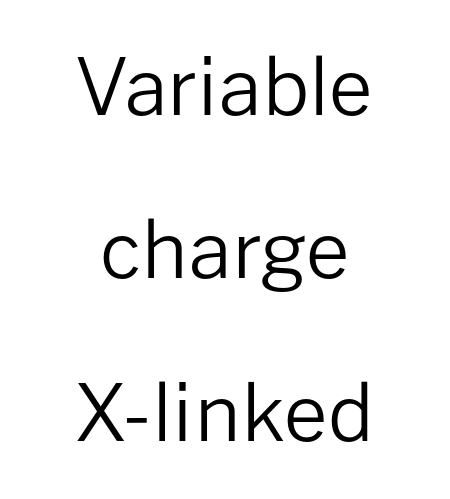
{"serif": "no", "italic": "no", "bold": "no", "weight": "regular", "width": "normal", "stroke_contrast": "low", "x_height": "medium", "monospaced": "no", "underline": "no", "align": "center", "line_spacing": "loose", "line_spacing_ratio": 2.09, "letter_spacing": "normal", "letter_spacing_em": 0.0, "glyph_px": 78}
